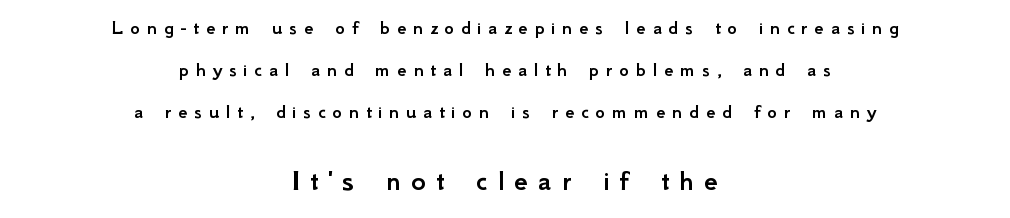
If you squint, the bottom block still reads clearly — it's the larger of the two. Leading is clearly above the norm, producing a sparse column. The letters stand upright; this is a roman face. Any mark beneath the type? The region is blank. The rendering uses natural spacing where letterforms have individual widths. Each word looks stretched out because of the extra space between its letters.
